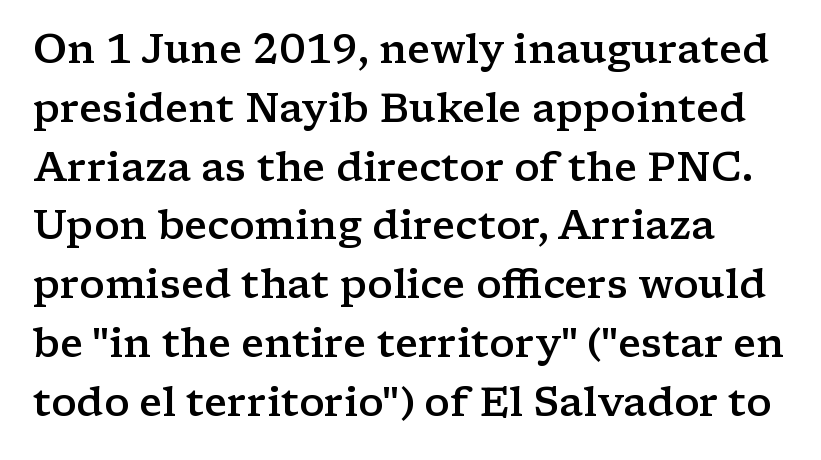
Slightly chunky letters — semibold, I'd say, not full bold. The vertical gap from one line to the next is medium. Small tapered or slab feet sit at the stroke ends, so this counts as serif. Italic? Not at all — the glyphs are vertical. Descender tails drop into unmarked territory.
